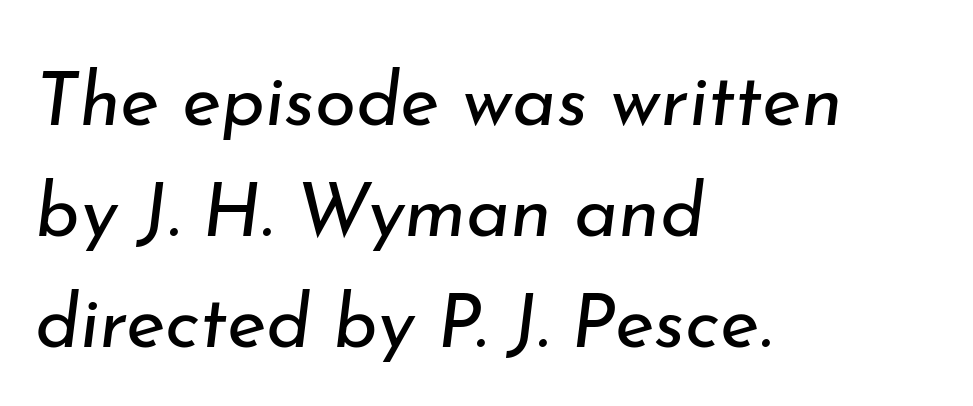
Weight: in the light-to-regular range. Does the copy run flush right? No — it runs flush left. The strip under each line holds only bare page. Students, observe: this is what conventionally led text looks like. Italic? Definitely — the glyphs are oblique. A typesetter would call this proportional, since set widths differ per character.
